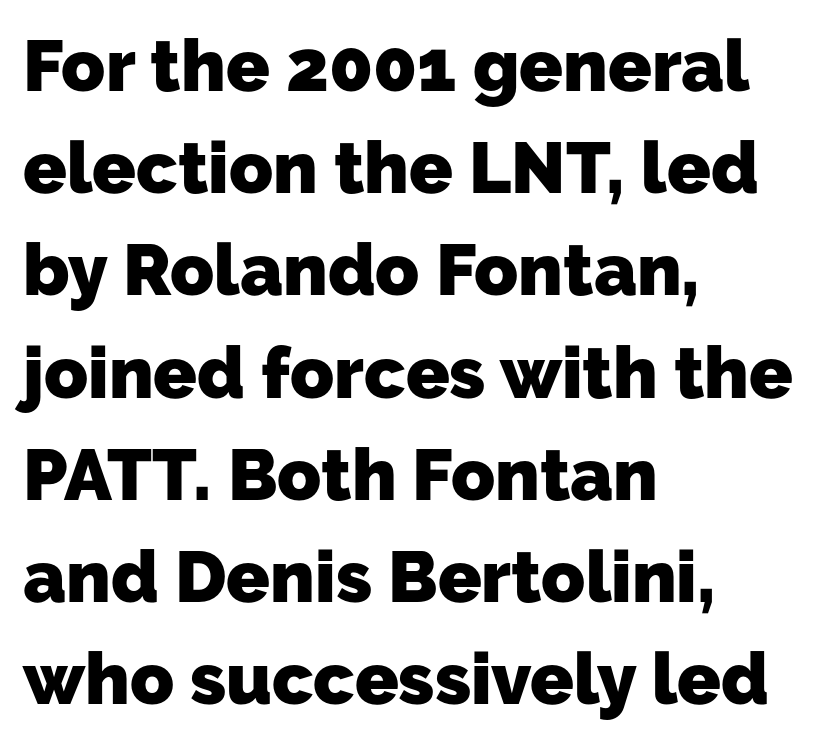
{"serif": "no", "bold": "yes", "weight": "heavy", "width": "normal", "stroke_contrast": "low", "x_height": "medium", "monospaced": "no", "underline": "no", "align": "left", "line_spacing": "normal", "line_spacing_ratio": 1.42, "letter_spacing": "normal", "letter_spacing_em": 0.0, "glyph_px": 72}
